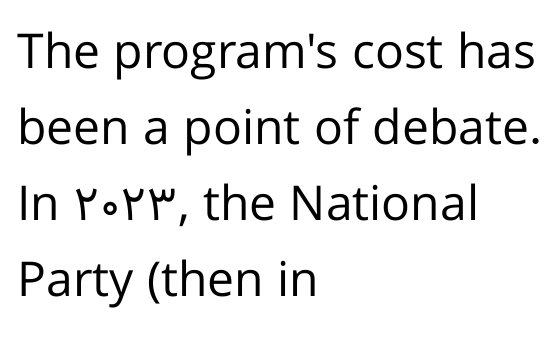
The specimen reads as upright at a glance. Is the stroke heavy? The answer is a plain regular-or-lighter. Any mark beneath the type? The region is blank. Interline gaps are of average width in this sample.
